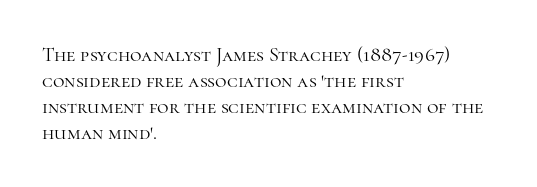
Q: Is the text bold? A: No.
Q: Is the text italic (slanted)? A: No, it is upright.
Q: Is the text underlined? A: No.
Q: How is the paragraph aligned? A: Left-aligned.
Q: Is the spacing between letters normal or unusually wide? A: Normal.
Q: Is the spacing between lines tight, normal or loose? A: Normal.
